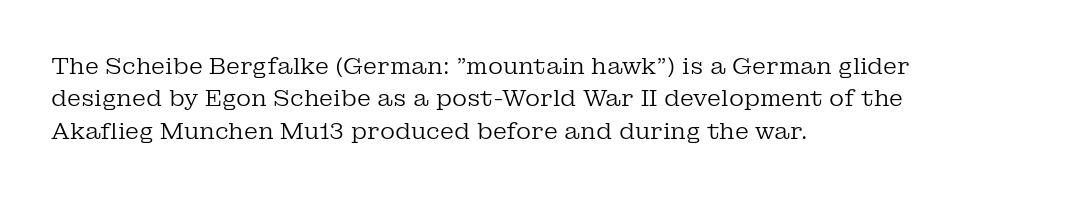
The image shows 23 px text type, upright; set left-aligned, normal line spacing (1.41x), normal letter spacing, not underlined.
